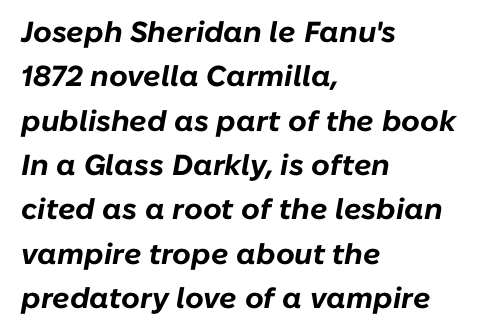
Q: Is the text bold? A: Yes.
Q: Is the text italic (slanted)? A: Yes, it leans right by about 10 degrees.
Q: Is the text underlined? A: No.
Q: How is the paragraph aligned? A: Left-aligned.
Q: Is the spacing between letters normal or unusually wide? A: Normal.
Q: Is the spacing between lines tight, normal or loose? A: Normal.
Q: Width (condensed, normal, or wide)? A: Normal.
Q: Stroke contrast? A: Low.
Q: x-height? A: Medium.
Q: Monospaced? A: No.
